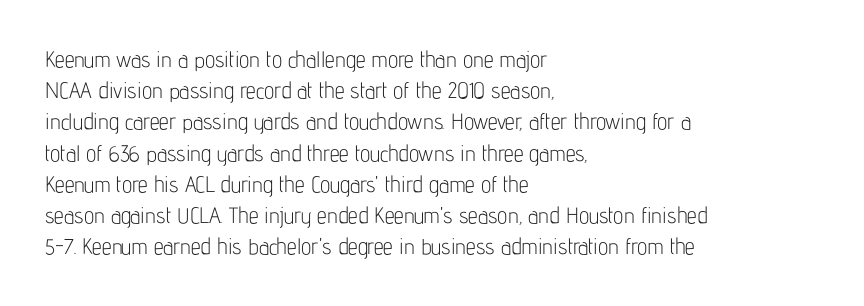
Q: Is the text bold? A: No.
Q: Is the text italic (slanted)? A: No, it is upright.
Q: Is the text underlined? A: No.
Q: How is the paragraph aligned? A: Left-aligned.
Q: Is the spacing between letters normal or unusually wide? A: Normal.
Q: Is the spacing between lines tight, normal or loose? A: Normal.
